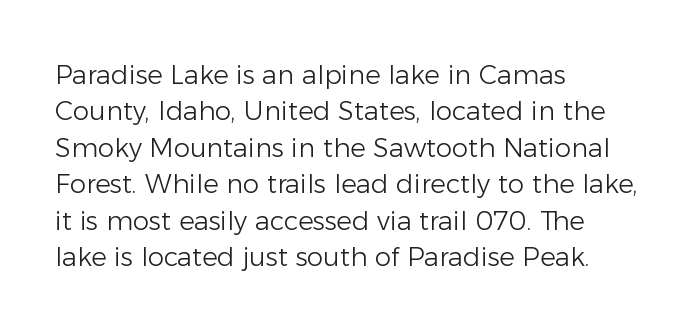
The image shows 26 px text type, upright; set left-aligned, normal line spacing (1.4x), normal letter spacing, not underlined.
